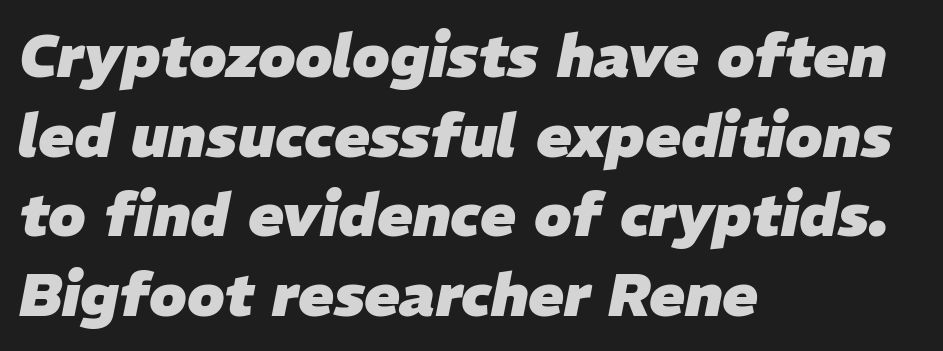
The image shows 59 px heavy type, italic (leaning right); set left-aligned, normal line spacing (1.35x), normal letter spacing, not underlined; low stroke contrast and a medium x-height.
